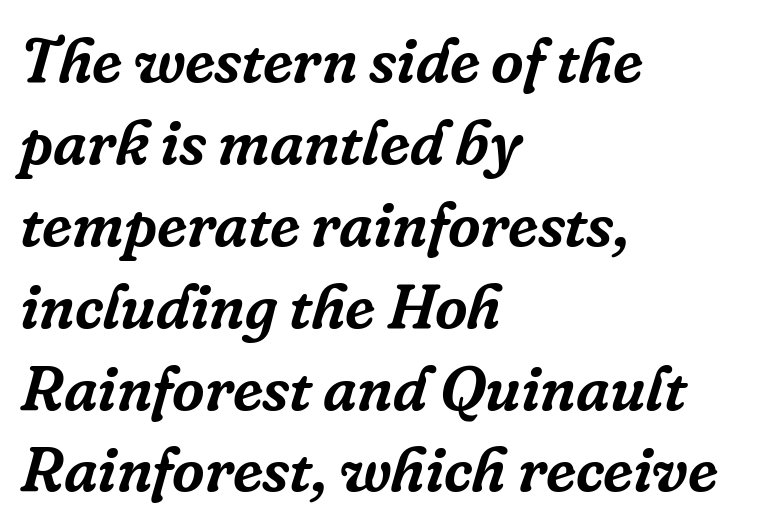
The image shows 63 px serif type, italic (leaning right); set left-aligned, normal line spacing (1.3x), normal letter spacing, not underlined; low stroke contrast and a medium x-height.
